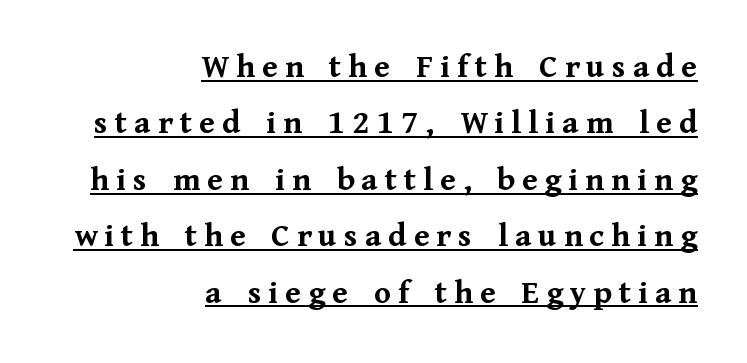
Q: Is the text bold? A: Yes.
Q: Is the text italic (slanted)? A: No, it is upright.
Q: Is the typeface a serif or a sans-serif typeface? A: Serif.
Q: Is the text underlined? A: Yes.
Q: How is the paragraph aligned? A: Right-aligned.
Q: Is the spacing between letters normal or unusually wide? A: Unusually wide.
Q: Is the spacing between lines tight, normal or loose? A: Normal.
Q: Width (condensed, normal, or wide)? A: Normal.
Q: Stroke contrast? A: Medium.
Q: x-height? A: Medium.
Q: Monospaced? A: No.
